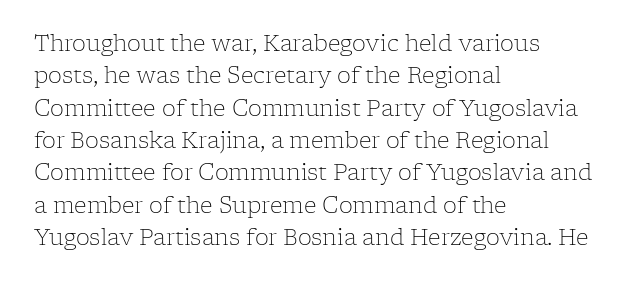
Does extra space separate the letters? No, they use regular spacing. Compared with a typical body face, this is equally light or lighter still. Casual observation: everything's shoved over to the left. This sample keeps an unexceptional amount of space between lines.
